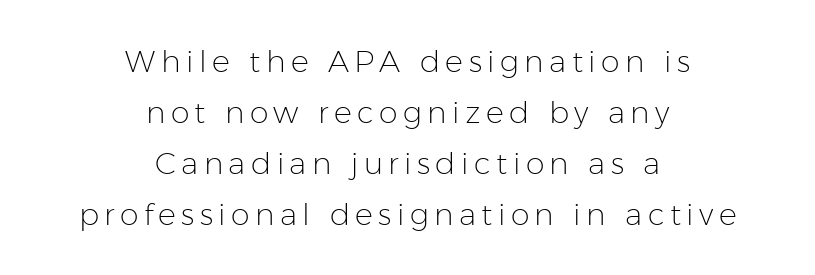
{"serif": "no", "italic": "no", "bold": "no", "weight": "light", "width": "normal", "stroke_contrast": "low", "x_height": "medium", "monospaced": "no", "underline": "no", "align": "center", "line_spacing": "normal", "line_spacing_ratio": 1.7, "glyph_px": 30}
